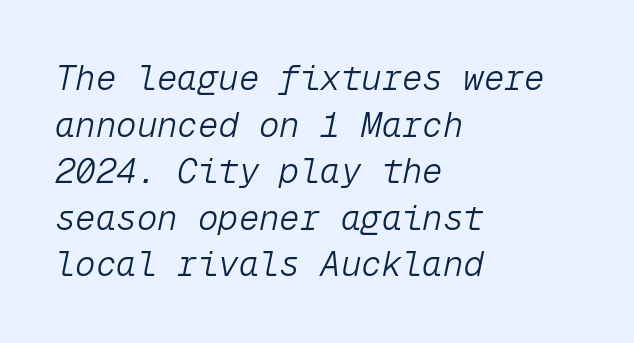
{"italic": "yes", "lean": "right", "slant_degrees": 12, "bold": "no", "weight": "light", "width": "normal", "stroke_contrast": "low", "x_height": "medium", "monospaced": "yes", "underline": "no", "align": "left", "line_spacing": "normal", "line_spacing_ratio": 1.37, "letter_spacing": "normal", "letter_spacing_em": 0.0, "glyph_px": 34}
